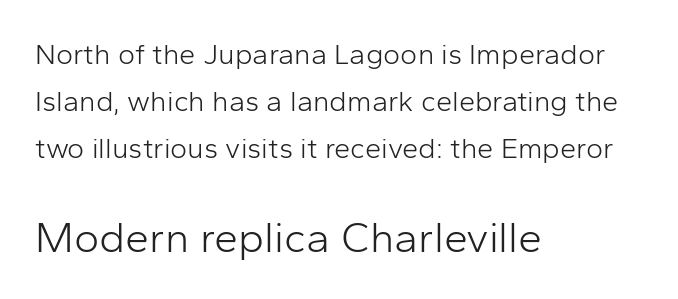
The image shows 43 px light sans-serif type, upright; set left-aligned, normal line spacing (1.62x), normal letter spacing, not underlined; the second (bottom) block is 1.48x larger; low stroke contrast and a medium x-height.
